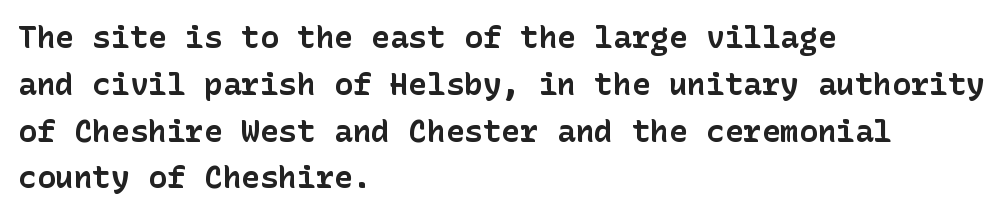
This is sans-serif lettering, the kind often seen on screens and signage. Each glyph is drawn with heavy, bold strokes. Vertically, the passage feels balanced, rows spaced as you'd expect. The words here are not underlined. Inter-character spacing is left at the font's built-in metrics. Notice how the passage keeps a crisp vertical edge on the left only.
